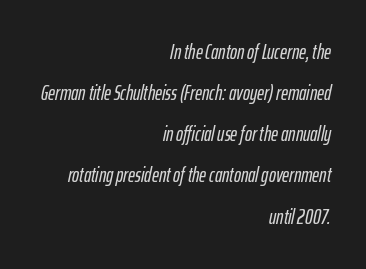
The image shows 21 px text type, italic (leaning right); set right-aligned, loose line spacing (1.96x), normal letter spacing, not underlined.
